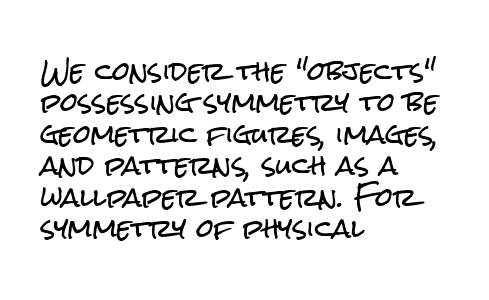
{"italic": "no", "underline": "no", "align": "left", "line_spacing": "normal", "line_spacing_ratio": 1.26, "letter_spacing": "normal", "letter_spacing_em": 0.0, "glyph_px": 25}
